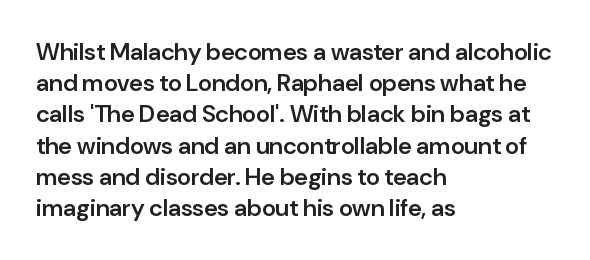
The image shows 24 px text type, upright; set left-aligned, normal line spacing (1.3x), normal letter spacing, not underlined.
